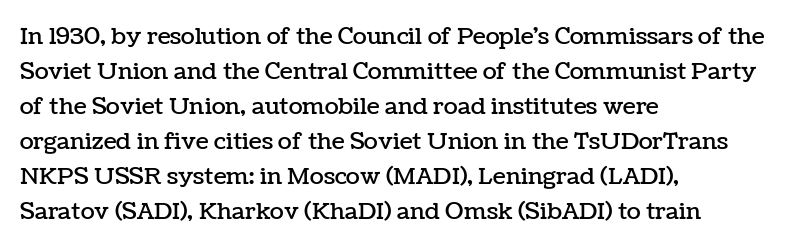
{"italic": "no", "underline": "no", "align": "left", "line_spacing": "normal", "line_spacing_ratio": 1.52, "letter_spacing": "normal", "letter_spacing_em": 0.0, "glyph_px": 23}
